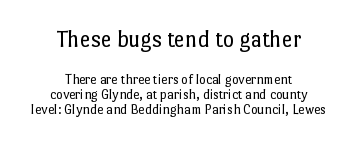
The image shows 24 px text type, upright; set centered, tight line spacing (1.08x), normal letter spacing, not underlined; the first (top) block is 1.71x larger.
